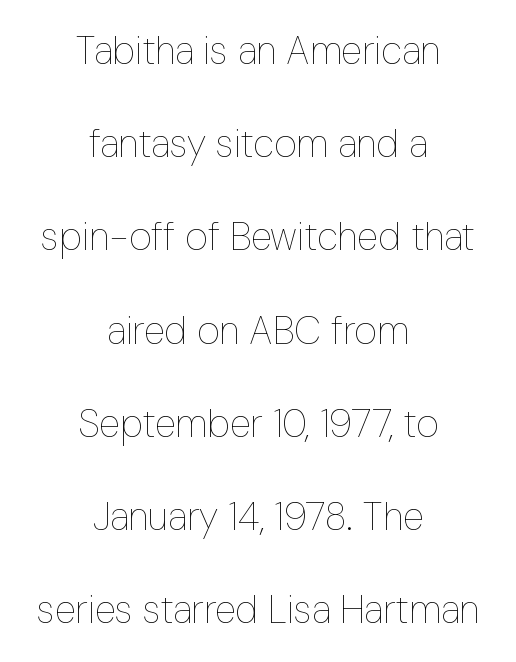
{"italic": "no", "bold": "no", "weight": "thin", "width": "condensed", "stroke_contrast": "low", "x_height": "medium", "monospaced": "no", "underline": "no", "align": "center", "line_spacing": "loose", "line_spacing_ratio": 2.39, "letter_spacing": "normal", "letter_spacing_em": 0.0, "glyph_px": 39}
